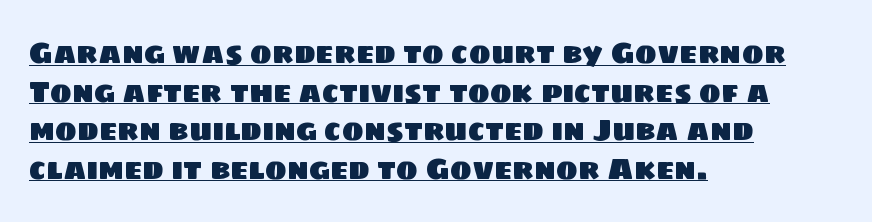
Q: Is the typeface a serif or a sans-serif typeface? A: Sans-serif.
Q: Is the text underlined? A: Yes.
Q: How is the paragraph aligned? A: Left-aligned.
Q: Is the spacing between letters normal or unusually wide? A: Normal.
Q: Is the spacing between lines tight, normal or loose? A: Normal.
Q: Width (condensed, normal, or wide)? A: Normal.
Q: Stroke contrast? A: Low.
Q: x-height? A: Large.
Q: Monospaced? A: No.
